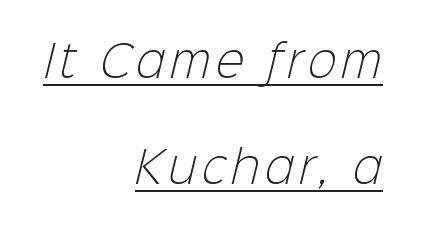
The lines are spread far apart with generous leading. No extra ink here — the face is not bold. Proportional: the letters do not fall into vertical columns. You can tell from the bare stems that sans-serif type was used. Every row of glyphs terminates at an identical x-position on the right. Each line of the rendering has a horizontal stroke beneath the glyphs.
